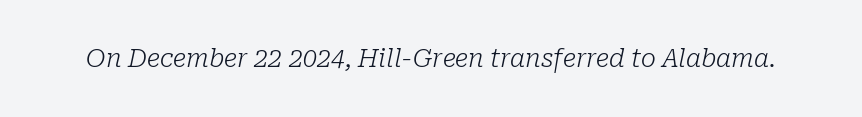
{"italic": "yes", "lean": "right", "slant_degrees": 10, "bold": "no", "underline": "no", "letter_spacing": "normal", "letter_spacing_em": 0.0, "glyph_px": 25}
